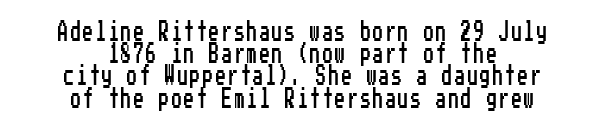
{"italic": "no", "underline": "no", "align": "center", "line_spacing": "tight", "line_spacing_ratio": 1.11, "glyph_px": 20}
